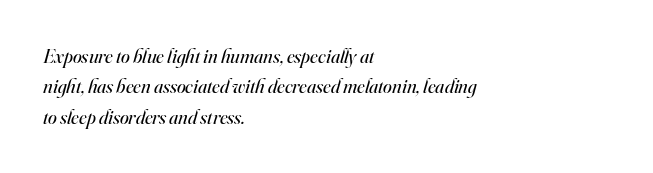
Q: Is the text bold? A: No.
Q: Is the text italic (slanted)? A: Yes, it leans right by about 16 degrees.
Q: Is the text underlined? A: No.
Q: How is the paragraph aligned? A: Left-aligned.
Q: Is the spacing between letters normal or unusually wide? A: Normal.
Q: Is the spacing between lines tight, normal or loose? A: Normal.
